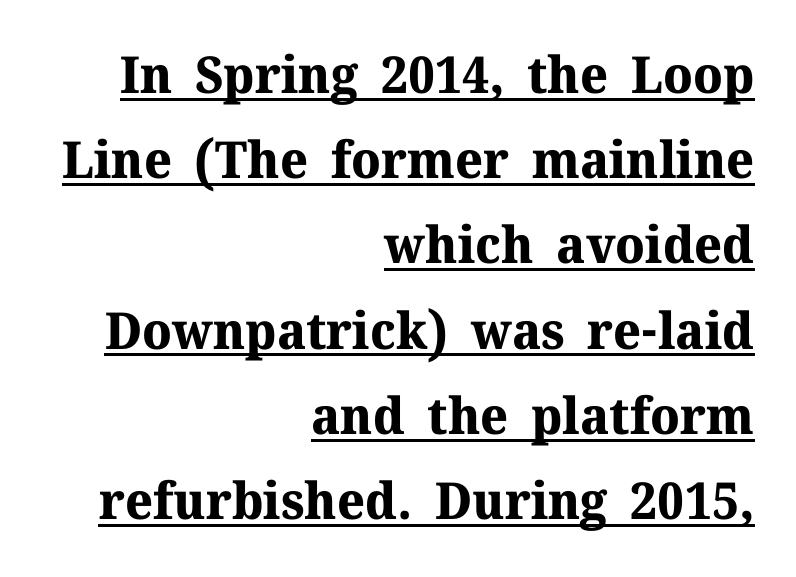
Q: Is the text bold? A: Yes.
Q: Is the text italic (slanted)? A: No, it is upright.
Q: Is the typeface a serif or a sans-serif typeface? A: Serif.
Q: Is the text underlined? A: Yes.
Q: How is the paragraph aligned? A: Right-aligned.
Q: Is the spacing between letters normal or unusually wide? A: Normal.
Q: Is the spacing between lines tight, normal or loose? A: Normal.
Q: Width (condensed, normal, or wide)? A: Normal.
Q: Stroke contrast? A: Medium.
Q: x-height? A: Medium.
Q: Monospaced? A: No.
